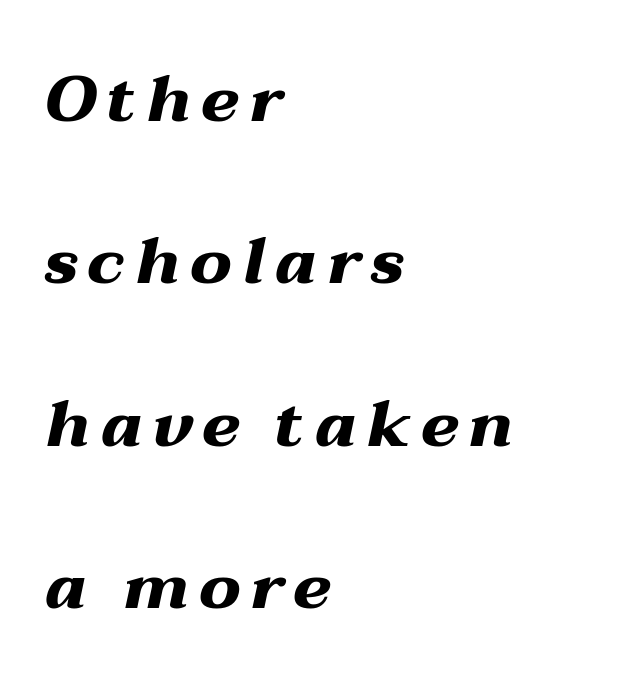
Do the characters align in a grid? No, the font is proportional. Typesetter's note: full bold, strokes at maximum text heaviness. Style check: oblique. The passage shown is not underscored anywhere.
